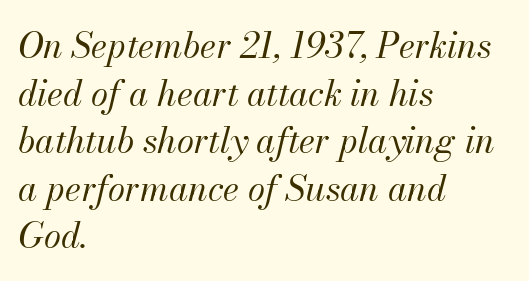
Here the glyphs are tracked normally, forming tight word shapes. Line beginnings align vertically; line endings do not. This sample has the flowing, uneven cadence of proportional lettering. The strokes carry an ordinary text weight at most. You can tell it's italic because the verticals aren't actually vertical.
